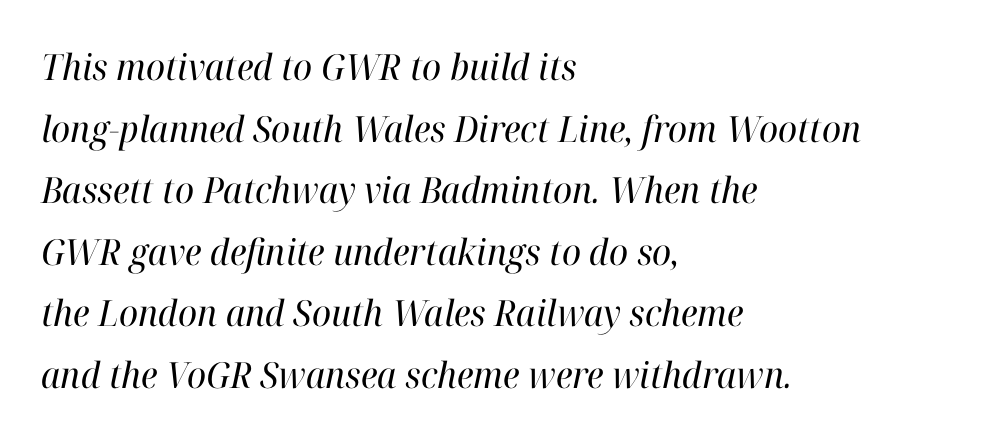
Q: Is the text bold? A: No.
Q: Is the text italic (slanted)? A: Yes, it leans right by about 12 degrees.
Q: Is the typeface a serif or a sans-serif typeface? A: Serif.
Q: Is the text underlined? A: No.
Q: How is the paragraph aligned? A: Left-aligned.
Q: Is the spacing between letters normal or unusually wide? A: Normal.
Q: Width (condensed, normal, or wide)? A: Normal.
Q: Stroke contrast? A: High.
Q: x-height? A: Medium.
Q: Monospaced? A: No.
